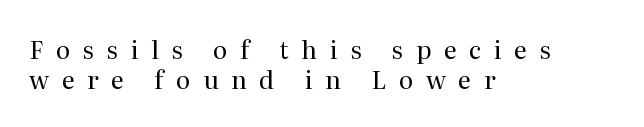
The image shows 25 px text type, upright; set left-aligned, line spacing 1.21x, unusually wide letter spacing (+0.5 em), not underlined.
